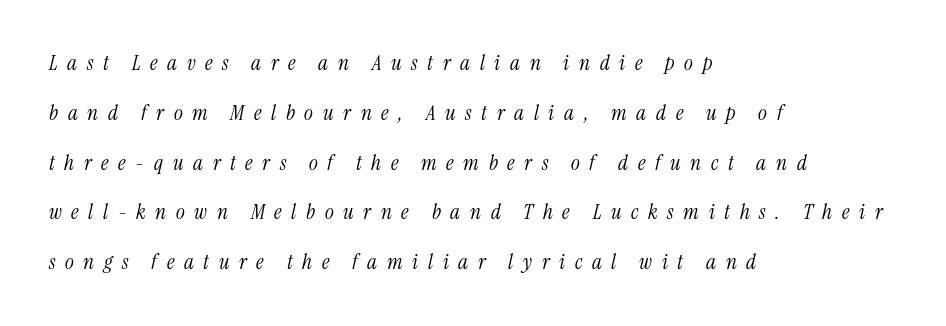
Q: Is the text bold? A: No.
Q: Is the text italic (slanted)? A: Yes, it leans right by about 13 degrees.
Q: Is the text underlined? A: No.
Q: How is the paragraph aligned? A: Left-aligned.
Q: Is the spacing between letters normal or unusually wide? A: Unusually wide.
Q: Is the spacing between lines tight, normal or loose? A: Loose.
